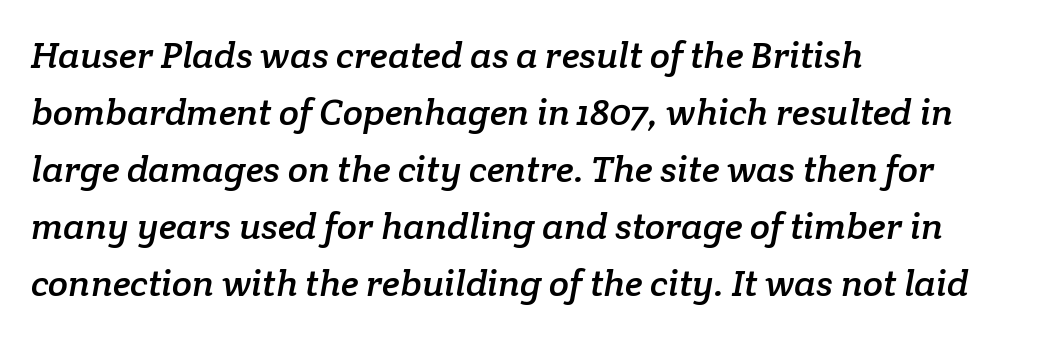
The image shows 37 px serif type; set left-aligned, normal line spacing (1.54x), normal letter spacing, not underlined; low stroke contrast and a medium x-height.
